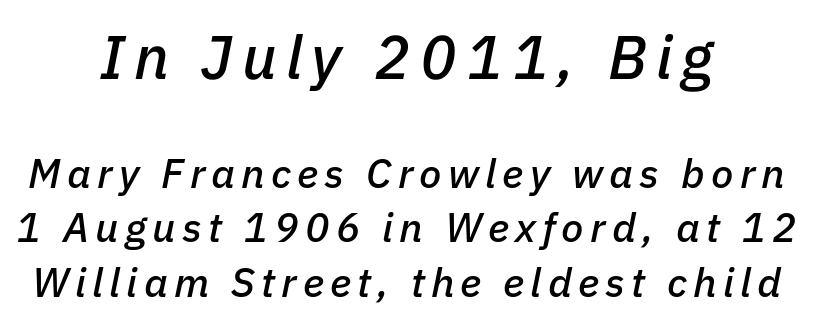
The image shows 61 px text type, italic (leaning right); set centered, normal line spacing (1.32x), not underlined; the first (top) block is 1.49x larger; low stroke contrast and a medium x-height.
